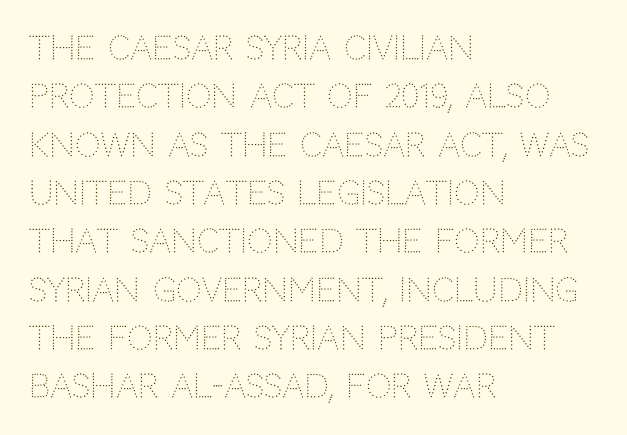
The image shows 32 px light sans-serif type, upright; set left-aligned, normal line spacing (1.51x), normal letter spacing, not underlined; low stroke contrast and a large x-height.
